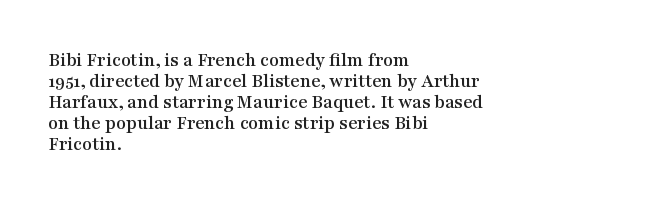
The image shows 20 px text type, upright; set left-aligned, tight line spacing (1.05x), normal letter spacing, not underlined.
